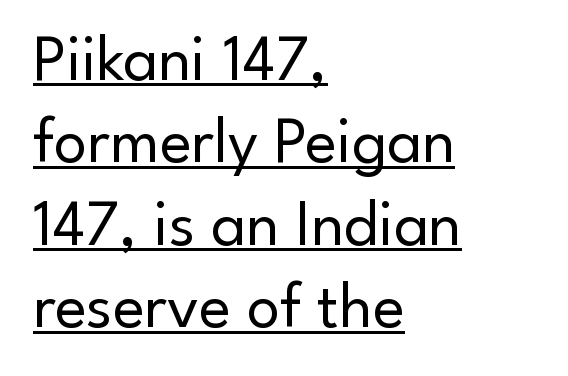
{"serif": "no", "italic": "no", "bold": "no", "weight": "regular", "width": "normal", "stroke_contrast": "low", "x_height": "small", "monospaced": "no", "underline": "yes", "align": "left", "line_spacing": "normal", "line_spacing_ratio": 1.25, "letter_spacing": "normal", "letter_spacing_em": 0.0, "glyph_px": 66}
